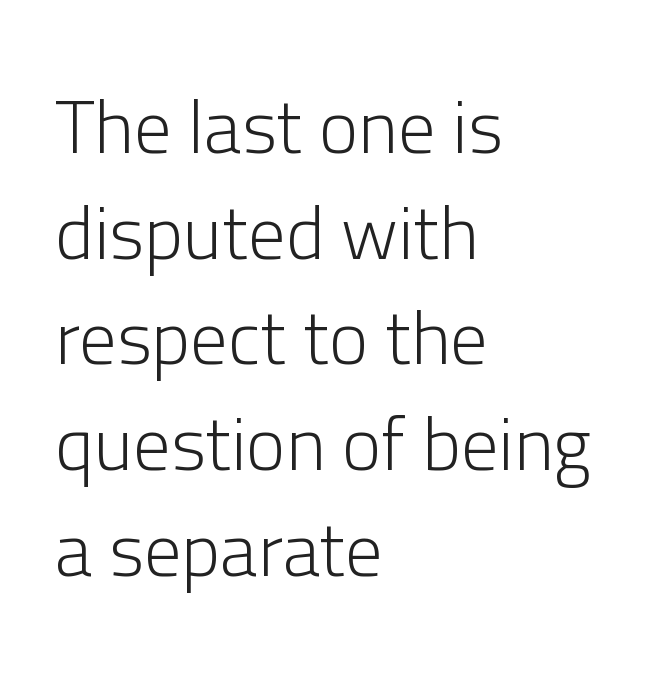
Q: Is the text bold? A: No.
Q: Is the text italic (slanted)? A: No, it is upright.
Q: Is the typeface a serif or a sans-serif typeface? A: Sans-serif.
Q: Is the text underlined? A: No.
Q: How is the paragraph aligned? A: Left-aligned.
Q: Is the spacing between letters normal or unusually wide? A: Normal.
Q: Is the spacing between lines tight, normal or loose? A: Normal.
Q: Width (condensed, normal, or wide)? A: Normal.
Q: Stroke contrast? A: Low.
Q: x-height? A: Medium.
Q: Monospaced? A: No.
